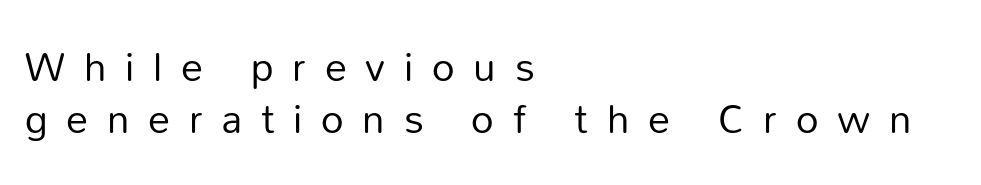
The image shows 44 px regular-weight sans-serif type, upright; set left-aligned, line spacing 1.19x, unusually wide letter spacing (+0.43 em), not underlined; low stroke contrast and a medium x-height.
